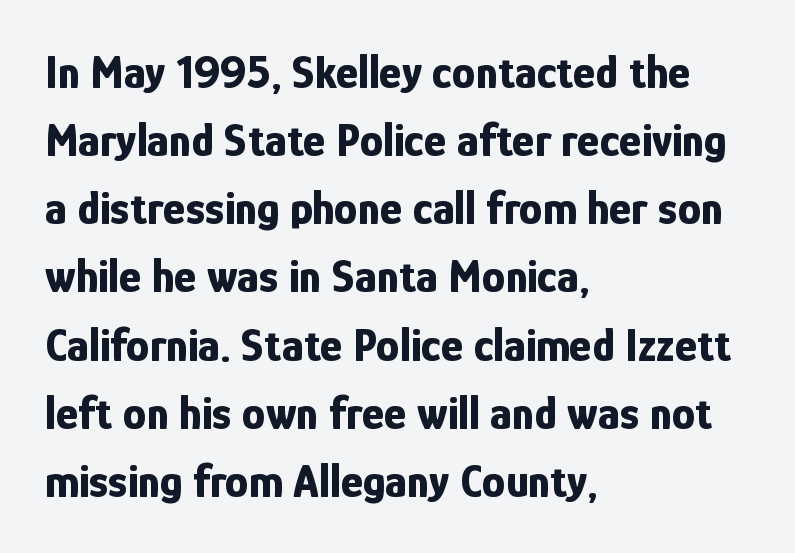
The image shows 47 px bold, condensed sans-serif type, upright; set left-aligned, normal line spacing (1.45x), normal letter spacing, not underlined; low stroke contrast and a medium x-height.
